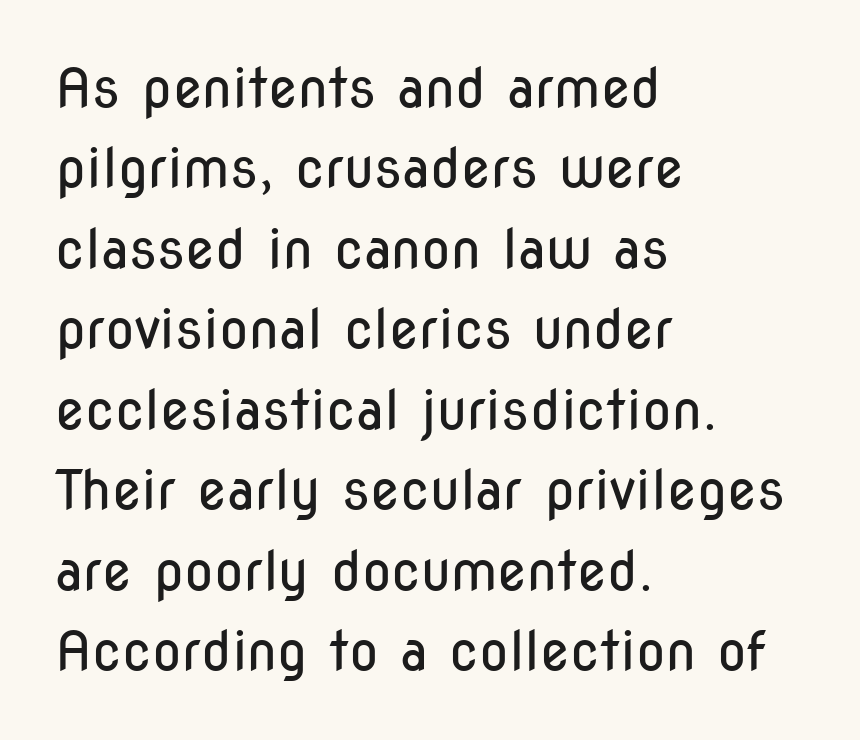
{"serif": "no", "italic": "no", "bold": "no", "weight": "regular", "width": "condensed", "stroke_contrast": "low", "x_height": "medium", "monospaced": "no", "underline": "no", "align": "left", "line_spacing": "normal", "line_spacing_ratio": 1.49, "letter_spacing": "normal", "letter_spacing_em": 0.0, "glyph_px": 54}
